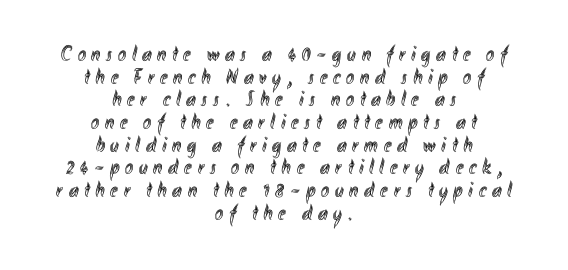
Leading is clearly below the norm, producing a dense column. The foot of each line stays bare and open. Leftover space on each line is divided equally before and after the words.
